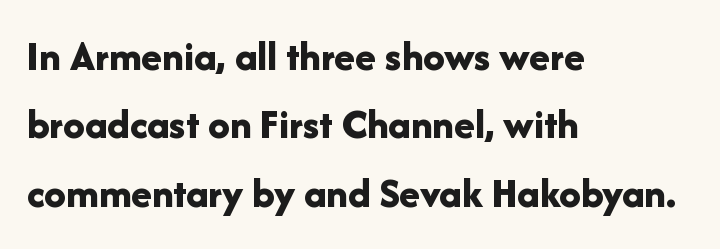
Stroke terminals: plain, sans-serif. This sample has the flowing, uneven cadence of proportional lettering. Which margin do the lines hug? The left one — the right edge is uneven. Tracking value appears to be zero — textbook default spacing.
